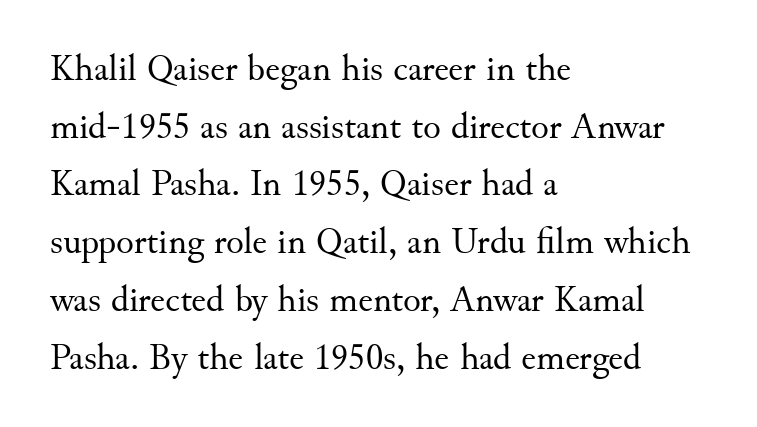
Q: Is the text bold? A: No.
Q: Is the text italic (slanted)? A: No, it is upright.
Q: Is the typeface a serif or a sans-serif typeface? A: Serif.
Q: Is the text underlined? A: No.
Q: How is the paragraph aligned? A: Left-aligned.
Q: Is the spacing between letters normal or unusually wide? A: Normal.
Q: Is the spacing between lines tight, normal or loose? A: Normal.
Q: Width (condensed, normal, or wide)? A: Normal.
Q: Stroke contrast? A: Medium.
Q: x-height? A: Small.
Q: Monospaced? A: No.
